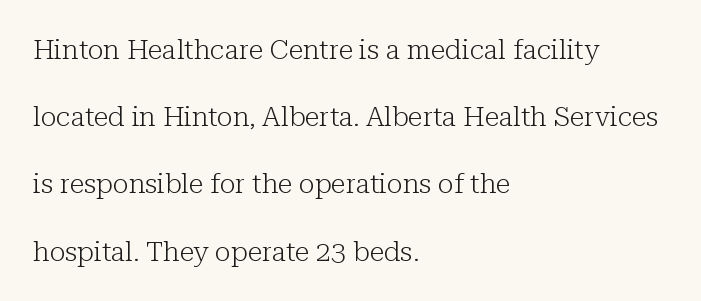
The image shows 27 px text type, upright; set left-aligned, loose line spacing (2.49x), normal letter spacing, not underlined.
